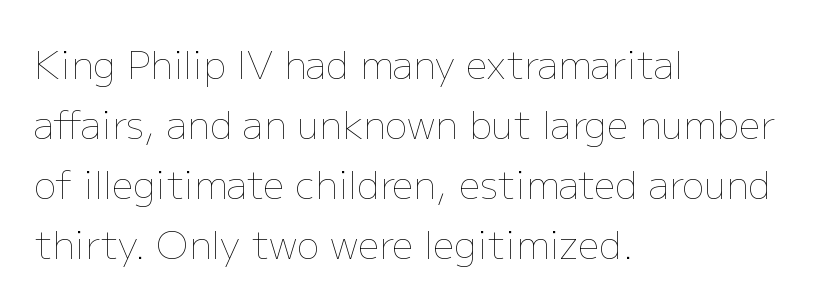
The image shows 38 px thin type, upright; set left-aligned, normal line spacing (1.58x), normal letter spacing, not underlined; low stroke contrast and a medium x-height.
